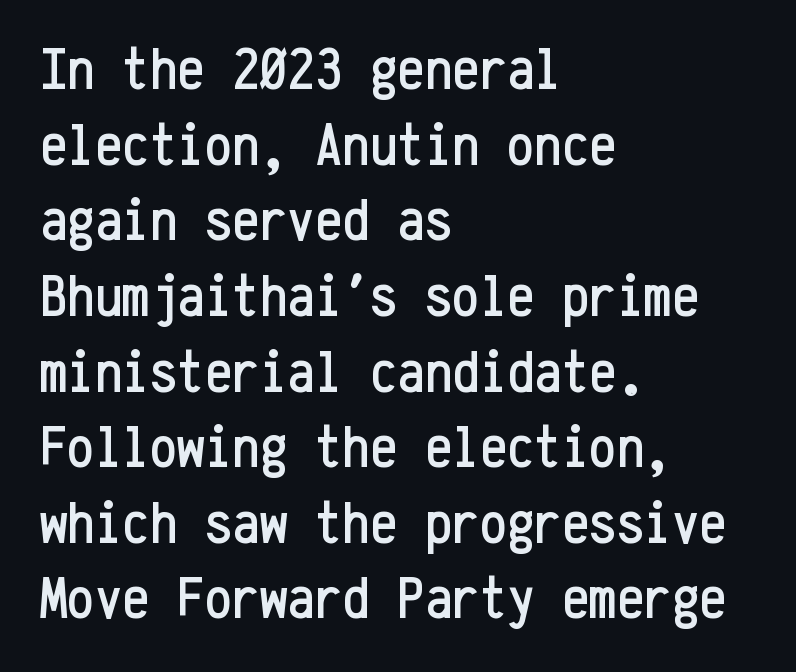
The image shows 61 px condensed sans-serif type, upright, monospaced; set left-aligned, line spacing 1.24x, normal letter spacing, not underlined; low stroke contrast and a medium x-height.
